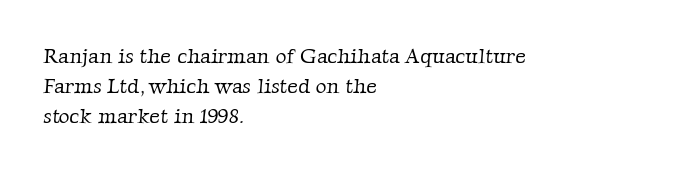
{"bold": "no", "underline": "no", "align": "left", "line_spacing": "normal", "line_spacing_ratio": 1.44, "letter_spacing": "normal", "letter_spacing_em": 0.0, "glyph_px": 21}
